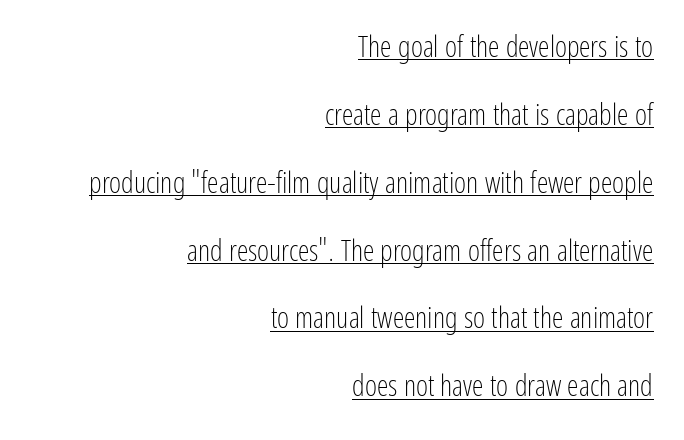
The image shows 29 px light, condensed sans-serif type, upright; set right-aligned, loose line spacing (2.34x), normal letter spacing, underlined; low stroke contrast and a medium x-height.
